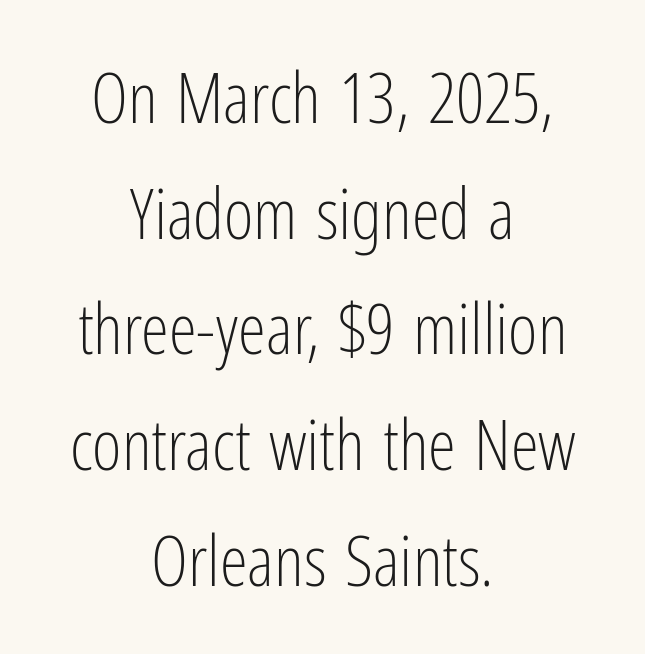
Here the designer chose a conventional face with non-uniform glyph widths. Tracking here is standard; glyphs follow each other at the usual distance. A typesetter would mark this as roman, not italic. The rendering positions every line midway between the sides.
